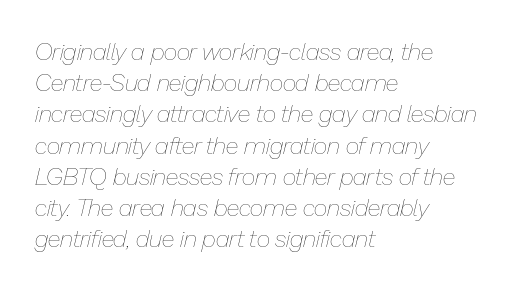
{"italic": "yes", "lean": "right", "slant_degrees": 13, "bold": "no", "underline": "no", "align": "left", "line_spacing": "normal", "line_spacing_ratio": 1.3, "letter_spacing": "normal", "letter_spacing_em": 0.0, "glyph_px": 24}
